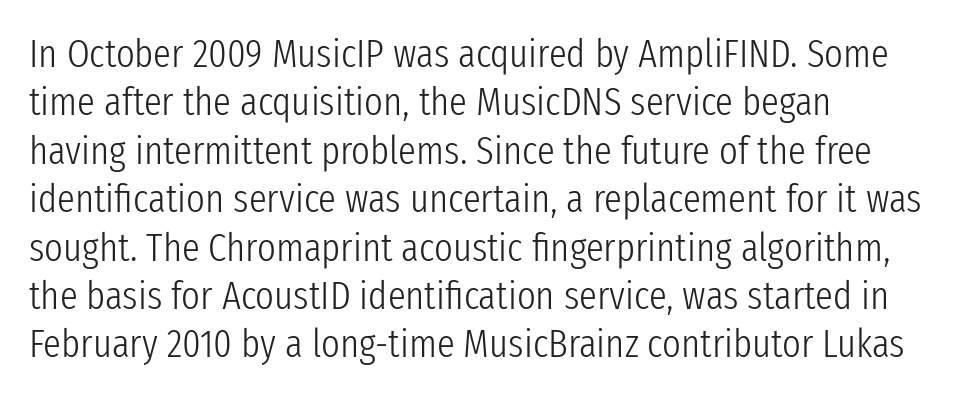
{"serif": "no", "italic": "no", "bold": "no", "weight": "light", "width": "condensed", "stroke_contrast": "low", "x_height": "medium", "monospaced": "no", "underline": "no", "align": "left", "line_spacing_ratio": 1.21, "letter_spacing": "normal", "letter_spacing_em": 0.0, "glyph_px": 40}
